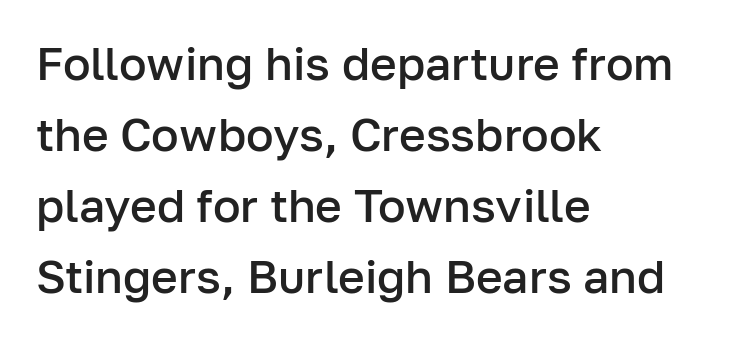
Each letter keeps its own natural width here, so spacing adapts to shape. Do the letters lean? They stand straight. Each word holds together tightly as a unit, with standard inter-letter gaps. Layout note: lines flush left. On the weight axis this lands at semibold, roughly 600. Summary of vertical rhythm: regular, with standard interline spacing.
